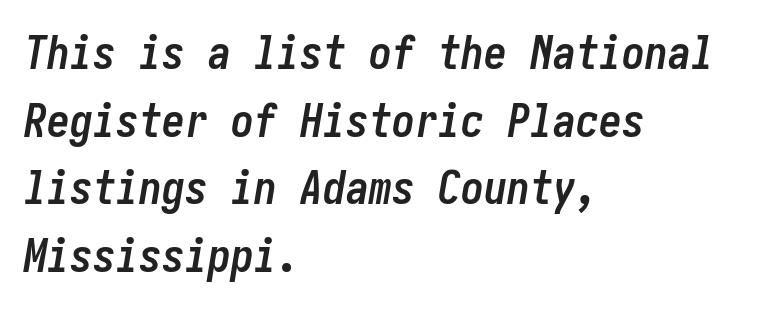
Q: Is the text bold? A: Yes.
Q: Is the text italic (slanted)? A: Yes, it leans right by about 10 degrees.
Q: Is the text underlined? A: No.
Q: How is the paragraph aligned? A: Left-aligned.
Q: Is the spacing between letters normal or unusually wide? A: Normal.
Q: Is the spacing between lines tight, normal or loose? A: Normal.
Q: Width (condensed, normal, or wide)? A: Condensed.
Q: Stroke contrast? A: Low.
Q: x-height? A: Medium.
